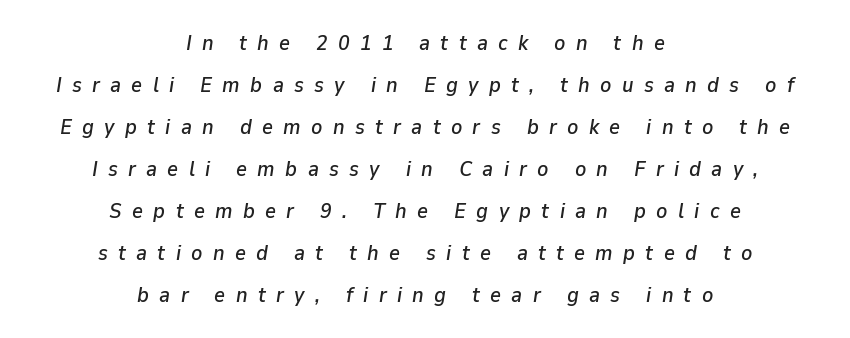
These lines are centered, leaving both edges ragged. Substantial extra tracking has been applied to these lines. The passage shown stacks its lines with a broad gap. The typography opts for an oblique posture over an upright one. Words float on clear page, feet unadorned.
